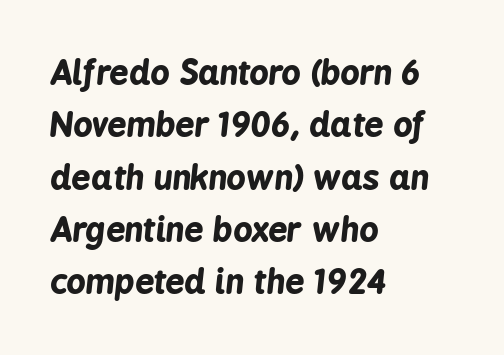
Q: Is the text bold? A: Yes.
Q: Is the text italic (slanted)? A: Yes, it leans right by about 6 degrees.
Q: Is the text underlined? A: No.
Q: How is the paragraph aligned? A: Left-aligned.
Q: Is the spacing between letters normal or unusually wide? A: Normal.
Q: Is the spacing between lines tight, normal or loose? A: Normal.
Q: Width (condensed, normal, or wide)? A: Condensed.
Q: Stroke contrast? A: Low.
Q: x-height? A: Medium.
Q: Monospaced? A: No.
